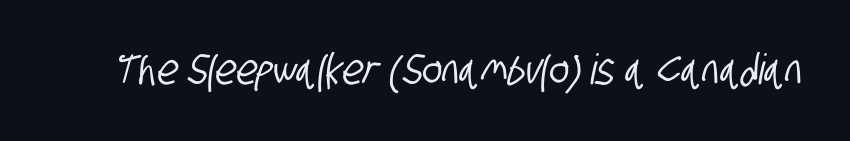
This rendering features lettering with no underline. The type is set solid horizontally, with unmodified tracking. Here the designer chose a conventional face with non-uniform glyph widths. I'd call this a sans setting — the letters go barefoot.
